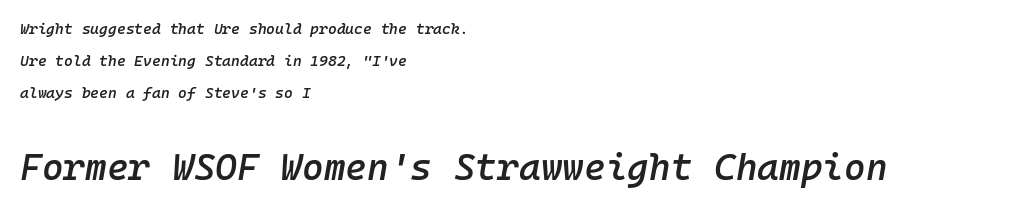
Each new line begins a long way beneath the previous one. A student would notice the bottom passage is typeset larger than what precedes it. The lettering tilts uniformly, giving the passage an italic look. Letter spacing: default.
